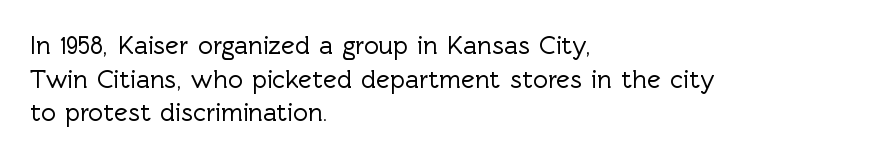
Q: Is the text italic (slanted)? A: No, it is upright.
Q: Is the text underlined? A: No.
Q: How is the paragraph aligned? A: Left-aligned.
Q: Is the spacing between letters normal or unusually wide? A: Normal.
Q: Is the spacing between lines tight, normal or loose? A: Normal.
